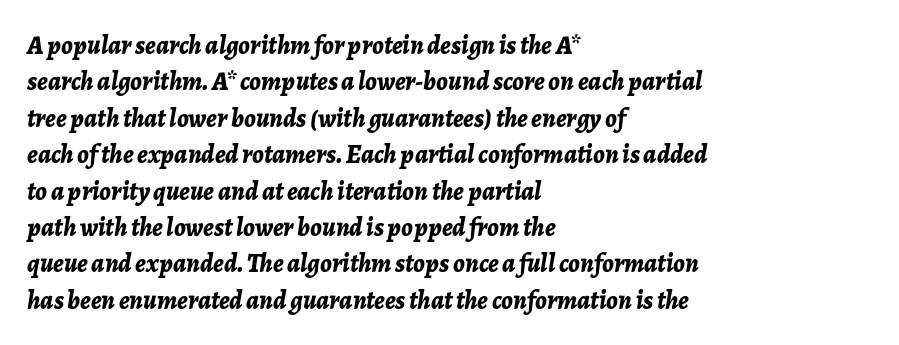
Q: Is the text bold? A: Yes.
Q: Is the text italic (slanted)? A: Yes, it leans right by about 7 degrees.
Q: Is the text underlined? A: No.
Q: How is the paragraph aligned? A: Left-aligned.
Q: Is the spacing between letters normal or unusually wide? A: Normal.
Q: Is the spacing between lines tight, normal or loose? A: Normal.
